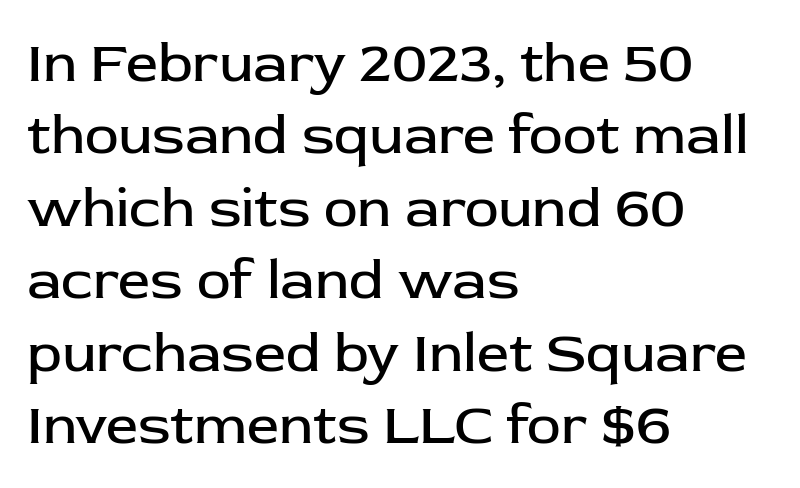
The image shows 57 px regular-weight sans-serif type, upright; set left-aligned, normal line spacing (1.27x), normal letter spacing, not underlined; low stroke contrast and a medium x-height.
